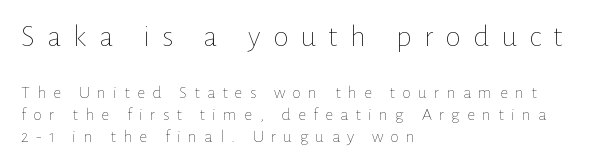
The image shows 31 px thin type, upright; set left-aligned, line spacing 1.21x, unusually wide letter spacing (+0.4 em), not underlined; the first (top) block is 1.72x larger; low stroke contrast and a medium x-height.
